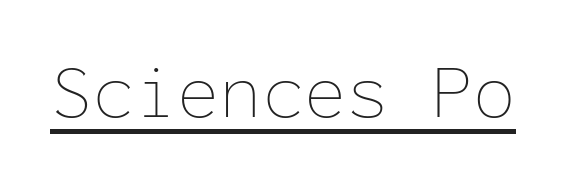
{"italic": "no", "bold": "no", "weight": "thin", "width": "normal", "stroke_contrast": "low", "x_height": "medium", "monospaced": "yes", "underline": "yes", "letter_spacing": "normal", "letter_spacing_em": 0.0, "glyph_px": 77}
